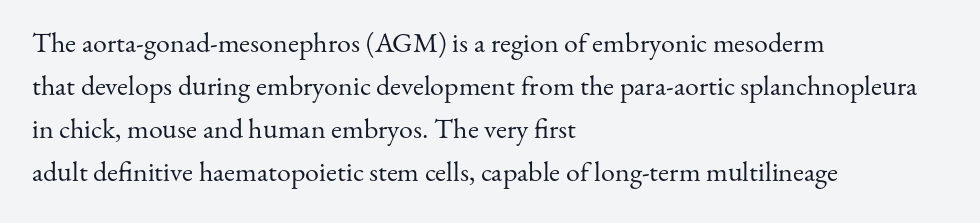
Q: Is the text bold? A: No.
Q: Is the text italic (slanted)? A: No, it is upright.
Q: Is the typeface a serif or a sans-serif typeface? A: Serif.
Q: Is the text underlined? A: No.
Q: How is the paragraph aligned? A: Left-aligned.
Q: Is the spacing between letters normal or unusually wide? A: Normal.
Q: Is the spacing between lines tight, normal or loose? A: Normal.
Q: Width (condensed, normal, or wide)? A: Normal.
Q: Stroke contrast? A: Medium.
Q: x-height? A: Small.
Q: Monospaced? A: No.
